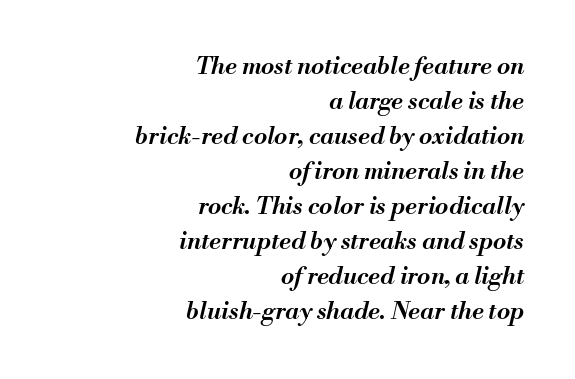
Tracking here is standard; glyphs follow each other at the usual distance. The lines are quadded right. This sample keeps an unexceptional amount of space between lines. Summary of weight: moderately heavy, a semibold. Beneath every word, the page is bare.
